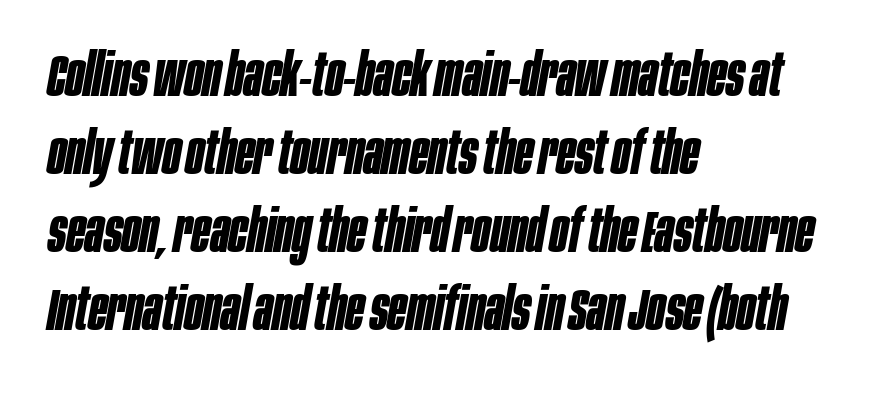
Q: Is the text bold? A: Yes.
Q: Is the text italic (slanted)? A: Yes, it leans right by about 10 degrees.
Q: Is the text underlined? A: No.
Q: How is the paragraph aligned? A: Left-aligned.
Q: Is the spacing between letters normal or unusually wide? A: Normal.
Q: Is the spacing between lines tight, normal or loose? A: Normal.
Q: Width (condensed, normal, or wide)? A: Condensed.
Q: Stroke contrast? A: Low.
Q: x-height? A: Large.
Q: Monospaced? A: No.
